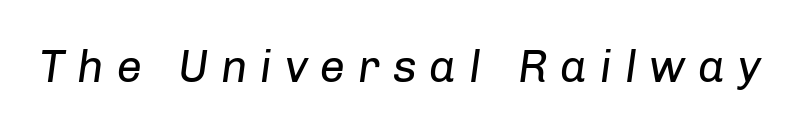
Caption: expanded tracking, letters set apart. The letters look calm and open, with moderate or lighter stems. Designer's note — italics engaged. You could not count columns in this text — the font is proportionally spaced.
